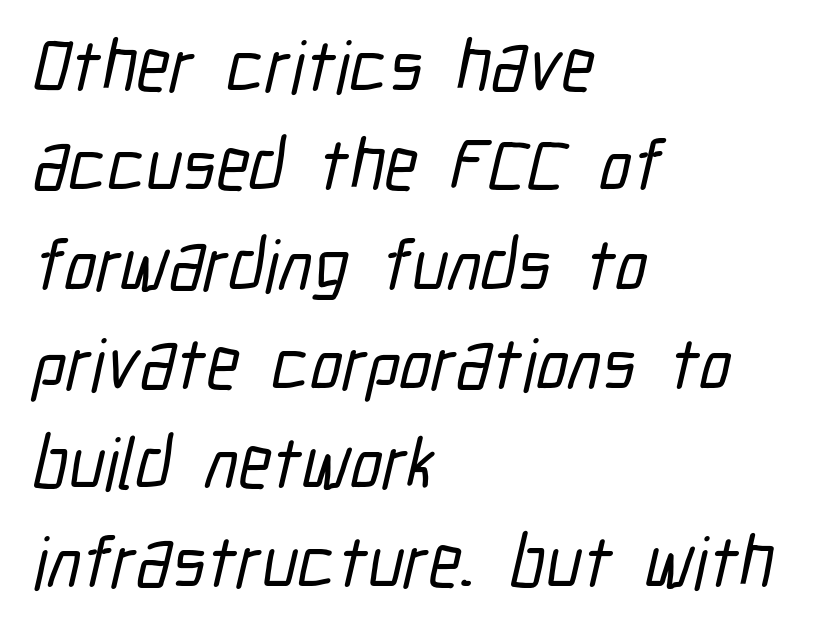
Caption: multi-line text, flush left, ragged right. The space directly below the letters is spotless. What's the leading like? Ordinary, nothing unusual. Do the characters align in a grid? No, the font is proportional.
